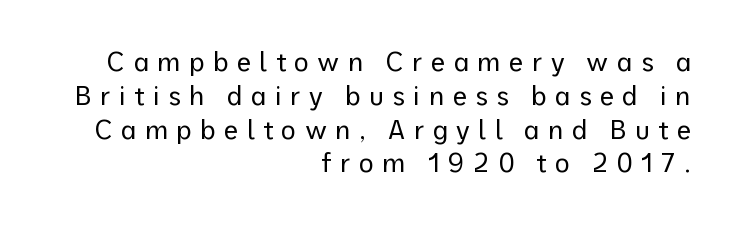
{"italic": "no", "bold": "no", "underline": "no", "align": "right", "line_spacing": "normal", "line_spacing_ratio": 1.3, "letter_spacing": "wide", "letter_spacing_em": 0.32, "glyph_px": 26}
